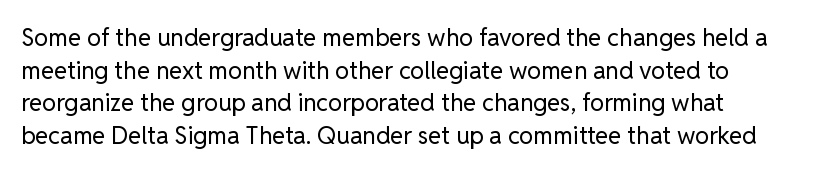
Lines of text with bare space underneath. The letters look calm and open, with moderate or lighter stems. There is no visible air inserted between adjacent glyphs. Italic? Not at all — the glyphs are vertical. Compared with typical paragraphs, the rows here are spaced about the same.
